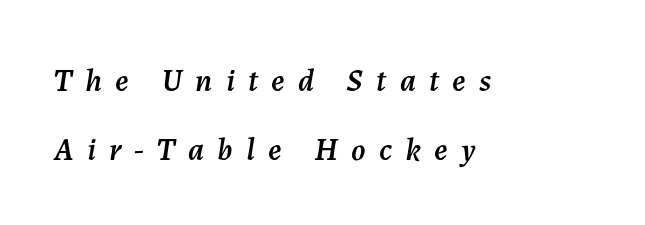
Q: Is the text italic (slanted)? A: Yes, it leans right by about 7 degrees.
Q: Is the text underlined? A: No.
Q: How is the paragraph aligned? A: Left-aligned.
Q: Is the spacing between letters normal or unusually wide? A: Unusually wide.
Q: Is the spacing between lines tight, normal or loose? A: Loose.
Q: Width (condensed, normal, or wide)? A: Normal.
Q: Stroke contrast? A: Medium.
Q: x-height? A: Medium.
Q: Monospaced? A: No.
